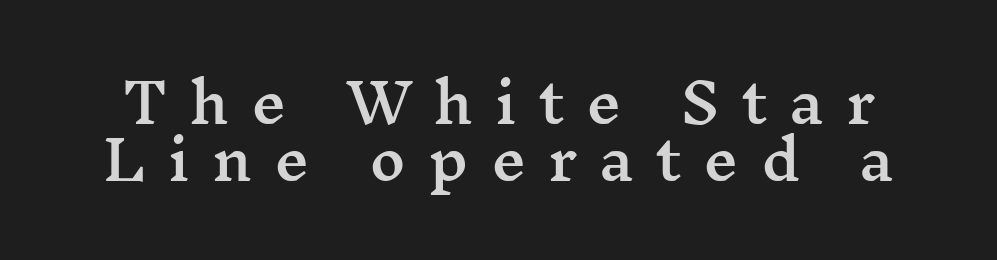
{"serif": "yes", "italic": "no", "width": "wide", "stroke_contrast": "medium", "x_height": "medium", "monospaced": "no", "underline": "no", "align": "center", "line_spacing": "tight", "line_spacing_ratio": 1.03, "letter_spacing": "wide", "letter_spacing_em": 0.4, "glyph_px": 55}
